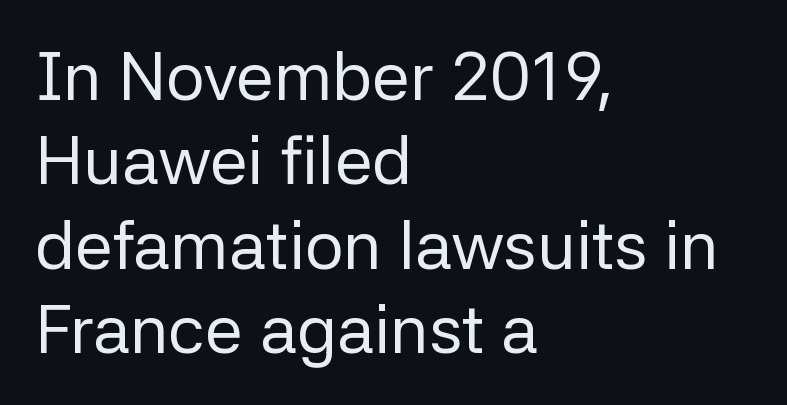
{"serif": "no", "italic": "no", "bold": "no", "weight": "regular", "width": "normal", "stroke_contrast": "low", "x_height": "medium", "monospaced": "no", "underline": "no", "align": "left", "line_spacing_ratio": 1.24, "letter_spacing": "normal", "letter_spacing_em": 0.0, "glyph_px": 68}
